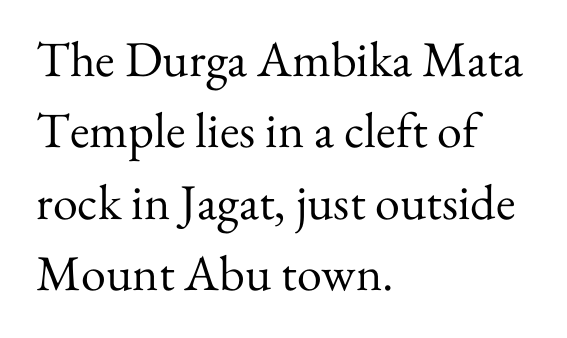
Q: Is the text bold? A: No.
Q: Is the text italic (slanted)? A: No, it is upright.
Q: Is the typeface a serif or a sans-serif typeface? A: Serif.
Q: Is the text underlined? A: No.
Q: How is the paragraph aligned? A: Left-aligned.
Q: Is the spacing between letters normal or unusually wide? A: Normal.
Q: Is the spacing between lines tight, normal or loose? A: Normal.
Q: Width (condensed, normal, or wide)? A: Normal.
Q: Stroke contrast? A: Medium.
Q: x-height? A: Small.
Q: Monospaced? A: No.
